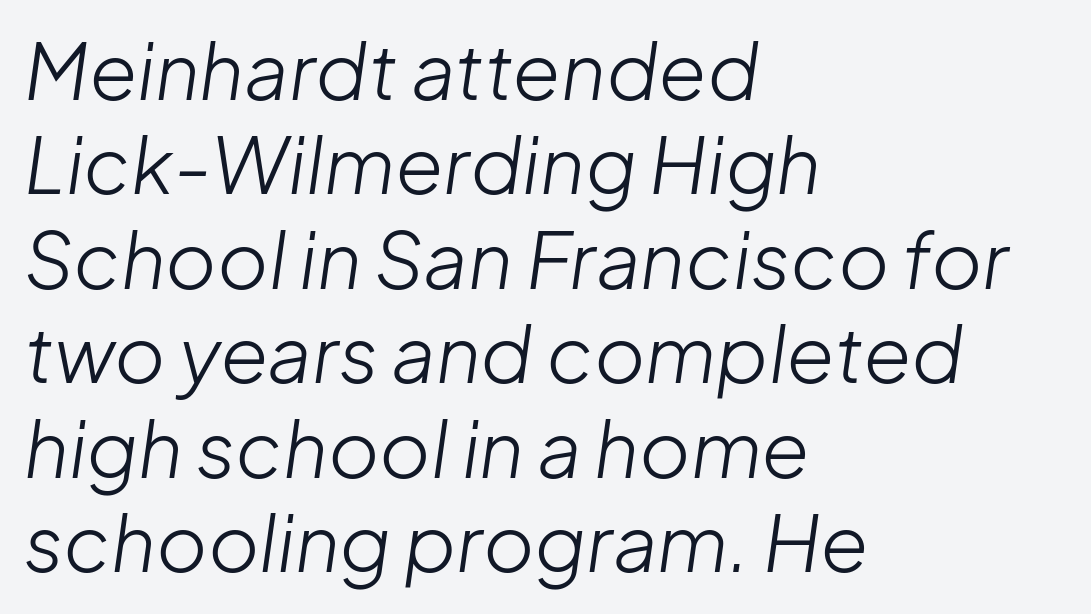
{"italic": "yes", "lean": "right", "slant_degrees": 8, "bold": "no", "weight": "light", "width": "normal", "stroke_contrast": "low", "x_height": "medium", "monospaced": "no", "underline": "no", "align": "left", "line_spacing_ratio": 1.21, "letter_spacing": "normal", "letter_spacing_em": 0.0, "glyph_px": 78}
